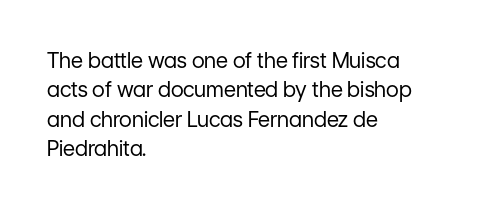
A clean baseline with only descenders dipping below it. If you drew a line through each stem, it would be perfectly vertical. Honestly, the row spacing looks completely unremarkable. Is this a heavy cut? Hardly; it is regular or lighter.
